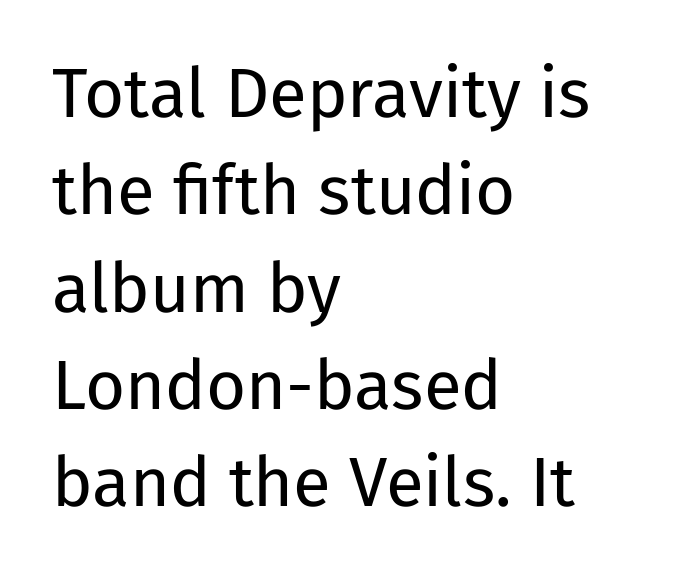
The image shows 69 px regular-weight sans-serif type, upright; set left-aligned, normal line spacing (1.41x), normal letter spacing, not underlined; low stroke contrast and a medium x-height.
